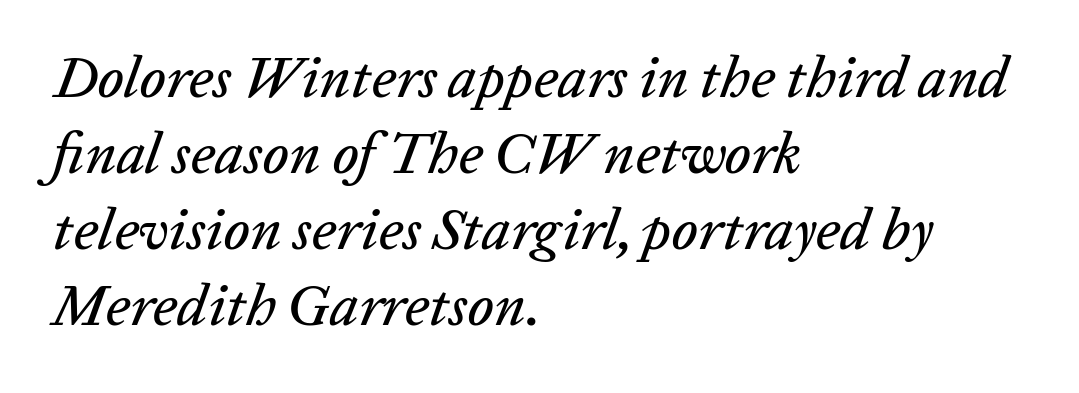
Q: Is the text italic (slanted)? A: Yes, it leans right by about 20 degrees.
Q: Is the text underlined? A: No.
Q: How is the paragraph aligned? A: Left-aligned.
Q: Is the spacing between letters normal or unusually wide? A: Normal.
Q: Is the spacing between lines tight, normal or loose? A: Normal.
Q: Width (condensed, normal, or wide)? A: Normal.
Q: Stroke contrast? A: Low.
Q: x-height? A: Medium.
Q: Monospaced? A: No.
